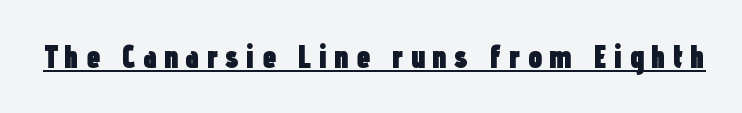
Q: Is the text bold? A: Yes.
Q: Is the text italic (slanted)? A: No, it is upright.
Q: Is the typeface a serif or a sans-serif typeface? A: Sans-serif.
Q: Is the text underlined? A: Yes.
Q: Is the spacing between letters normal or unusually wide? A: Unusually wide.
Q: Width (condensed, normal, or wide)? A: Condensed.
Q: Stroke contrast? A: Low.
Q: x-height? A: Medium.
Q: Monospaced? A: No.
